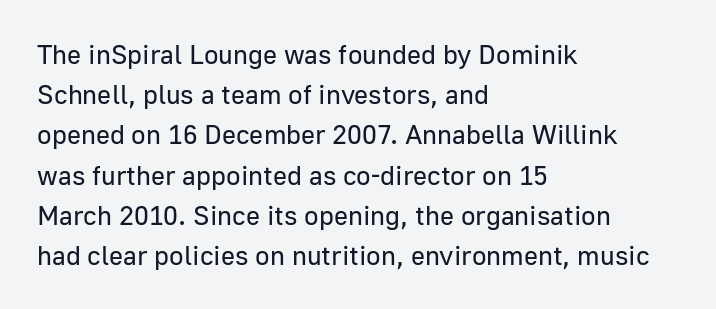
The image shows 27 px text type, upright; set left-aligned, normal line spacing (1.49x), normal letter spacing, not underlined.
